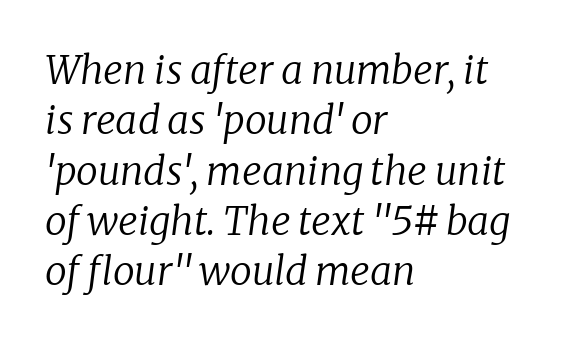
Q: Is the text bold? A: No.
Q: Is the text italic (slanted)? A: Yes, it leans right by about 8 degrees.
Q: Is the typeface a serif or a sans-serif typeface? A: Serif.
Q: Is the text underlined? A: No.
Q: How is the paragraph aligned? A: Left-aligned.
Q: Is the spacing between letters normal or unusually wide? A: Normal.
Q: Is the spacing between lines tight, normal or loose? A: Normal.
Q: Width (condensed, normal, or wide)? A: Normal.
Q: Stroke contrast? A: Low.
Q: x-height? A: Medium.
Q: Monospaced? A: No.
